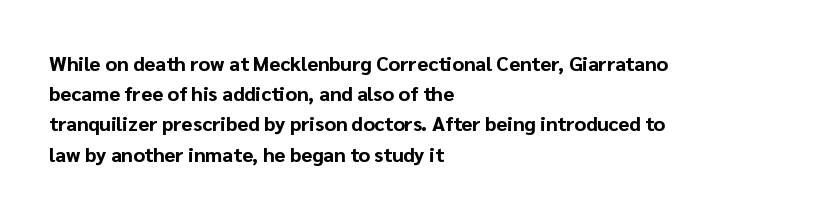
Q: Is the text bold? A: Yes.
Q: Is the text italic (slanted)? A: No, it is upright.
Q: Is the text underlined? A: No.
Q: How is the paragraph aligned? A: Left-aligned.
Q: Is the spacing between letters normal or unusually wide? A: Normal.
Q: Is the spacing between lines tight, normal or loose? A: Normal.
